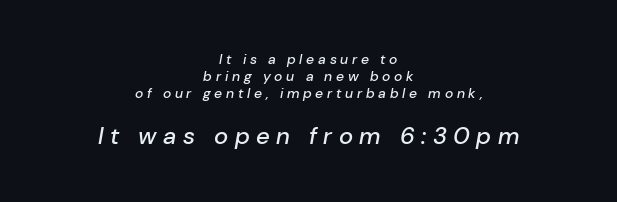
The image shows 24 px text type, italic (leaning right); set centered, line spacing 1.2x, unusually wide letter spacing (+0.27 em), not underlined; the second (bottom) block is 1.71x larger.
